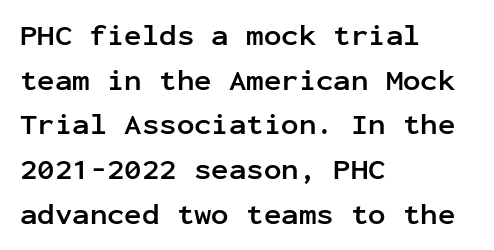
{"serif": "no", "italic": "no", "bold": "yes", "weight": "semibold", "width": "normal", "stroke_contrast": "low", "x_height": "medium", "monospaced": "yes", "underline": "no", "align": "left", "line_spacing": "normal", "line_spacing_ratio": 1.54, "letter_spacing": "normal", "letter_spacing_em": 0.0, "glyph_px": 29}
